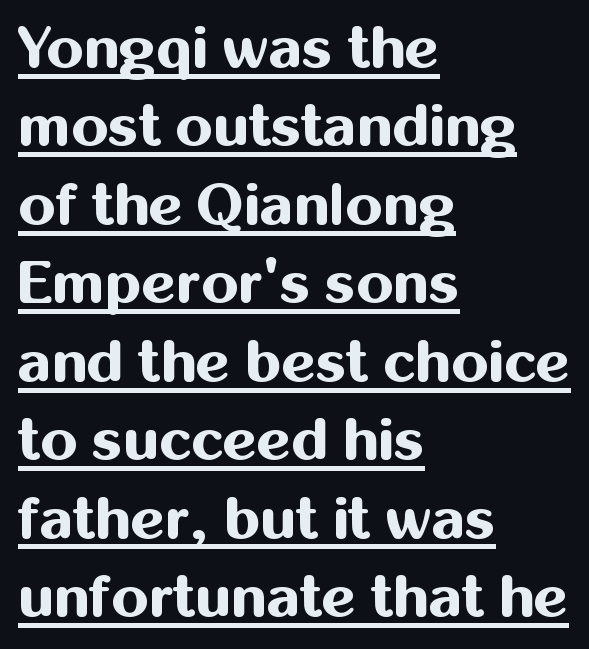
The image shows 59 px bold sans-serif type, upright; set left-aligned, normal line spacing (1.33x), normal letter spacing, underlined; medium stroke contrast and a medium x-height.
